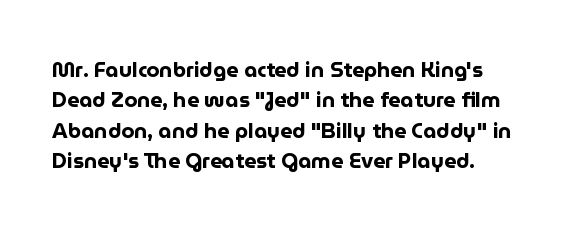
Strong, thick strokes mark this as bold type. Is there much room between lines? A standard amount, neither cramped nor airy. Descender tails drop into unmarked territory. This rendering leaves character spacing at its baseline value. Tall strokes in this sample are plumb rather than angled.
